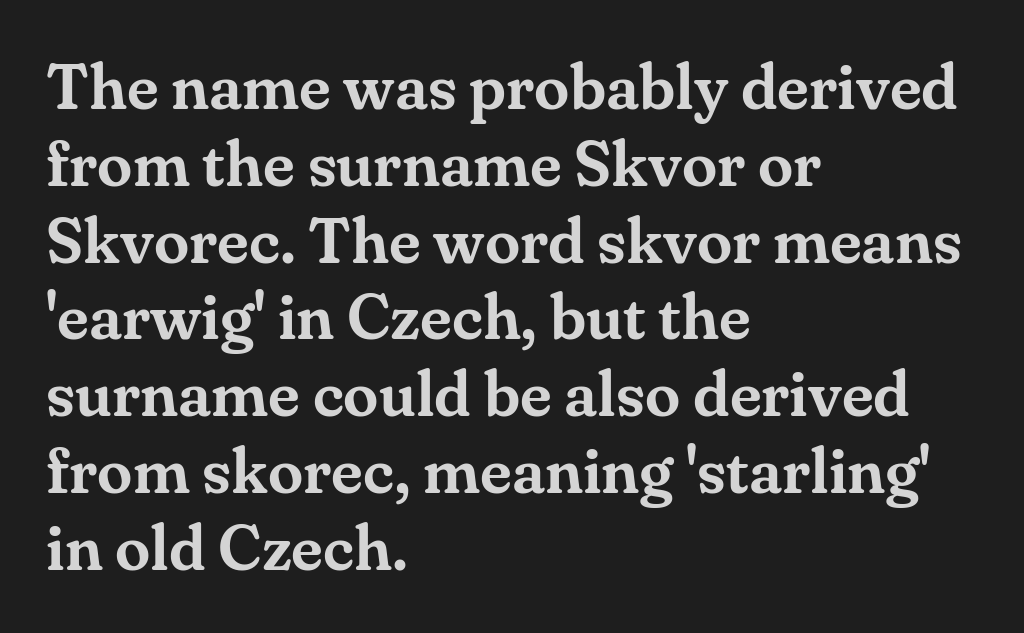
{"serif": "yes", "italic": "no", "width": "normal", "stroke_contrast": "medium", "x_height": "small", "monospaced": "no", "underline": "no", "align": "left", "line_spacing_ratio": 1.2, "letter_spacing": "normal", "letter_spacing_em": 0.0, "glyph_px": 64}
